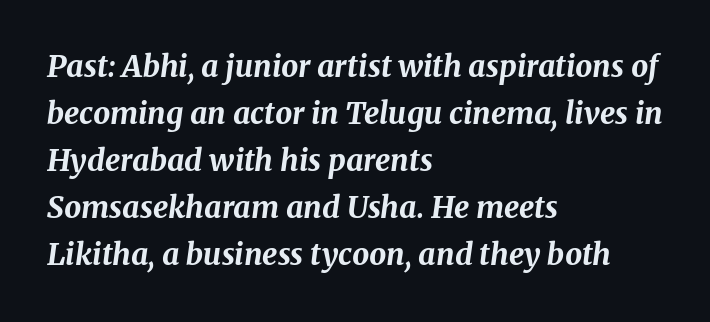
The image shows 30 px bold type, italic (leaning right); set left-aligned, normal line spacing (1.57x), normal letter spacing, not underlined; medium stroke contrast and a medium x-height.
